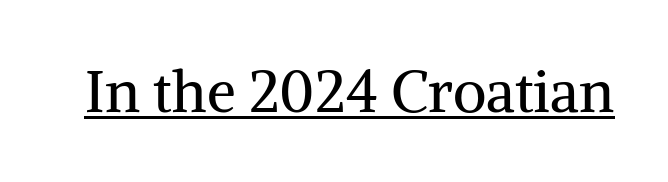
The image shows 58 px regular-weight serif type, upright; set normal letter spacing, underlined; medium stroke contrast and a medium x-height.
